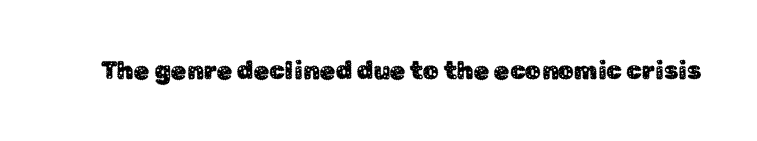
If you drew a line through each stem, it would be perfectly vertical. Characters follow at the spacing the type designer built in. The words here are not underlined.
